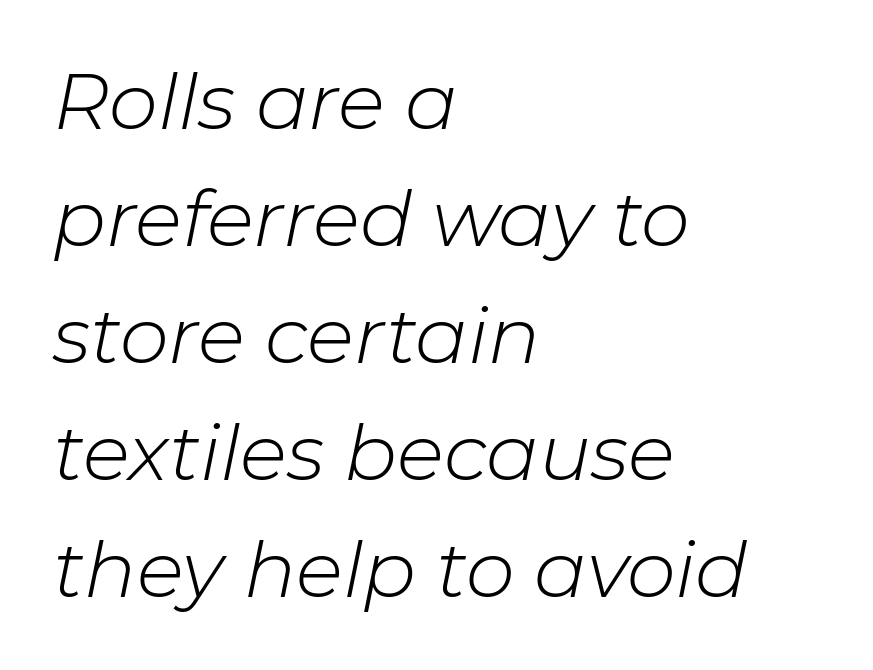
The image shows 78 px light type, italic (leaning right); set left-aligned, normal line spacing (1.5x), normal letter spacing, not underlined; low stroke contrast and a medium x-height.
